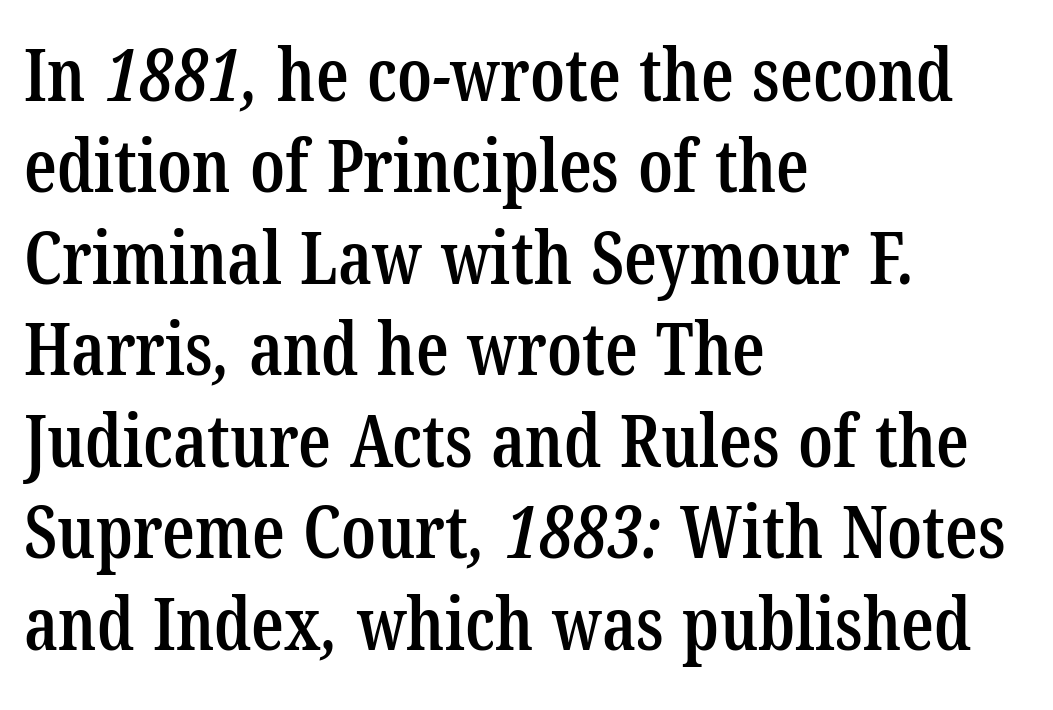
The image shows 72 px semibold, condensed serif type; set left-aligned, normal line spacing (1.27x), normal letter spacing, not underlined; low stroke contrast and a medium x-height.
